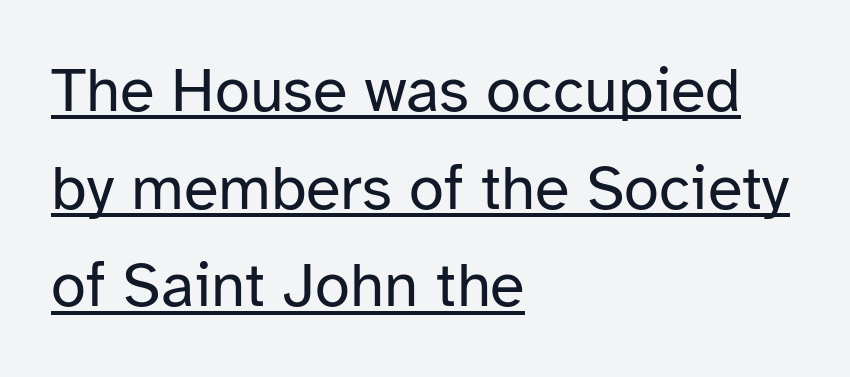
{"serif": "no", "italic": "no", "bold": "no", "weight": "regular", "width": "normal", "stroke_contrast": "low", "x_height": "medium", "monospaced": "no", "underline": "yes", "align": "left", "line_spacing": "normal", "line_spacing_ratio": 1.55, "letter_spacing": "normal", "letter_spacing_em": 0.0, "glyph_px": 63}
